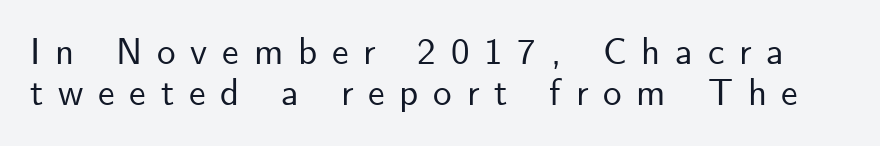
The image shows 37 px sans-serif type, upright; set tight line spacing (1.11x), unusually wide letter spacing (+0.4 em), not underlined; low stroke contrast and a small x-height.
